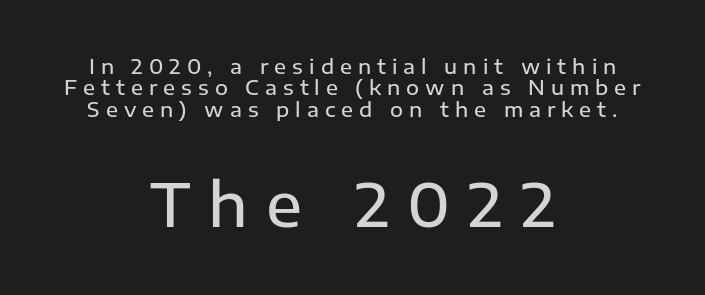
The image shows 60 px semibold sans-serif type, upright; set centered, tight line spacing (1.07x), unusually wide letter spacing (+0.3 em), not underlined; the second (bottom) block is 3.0x larger; low stroke contrast and a medium x-height.
